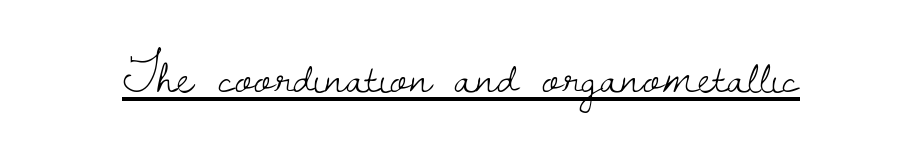
The image shows 52 px light serif type; set normal letter spacing, underlined; low stroke contrast and a small x-height.
